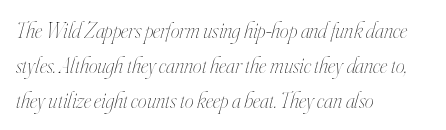
Q: Is the text bold? A: No.
Q: Is the text italic (slanted)? A: Yes, it leans right by about 16 degrees.
Q: Is the text underlined? A: No.
Q: How is the paragraph aligned? A: Left-aligned.
Q: Is the spacing between letters normal or unusually wide? A: Normal.
Q: Is the spacing between lines tight, normal or loose? A: Normal.
